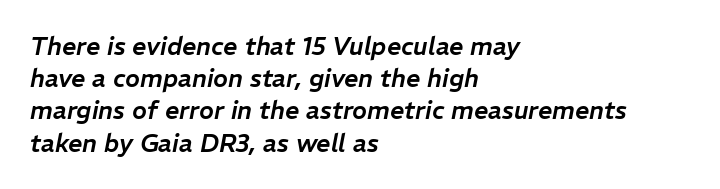
The image shows 25 px text type, italic (leaning right); set left-aligned, normal line spacing (1.29x), normal letter spacing, not underlined.
